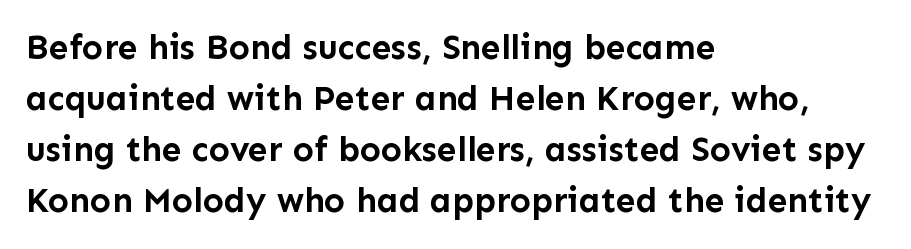
Q: Is the text bold? A: Yes.
Q: Is the text italic (slanted)? A: No, it is upright.
Q: Is the typeface a serif or a sans-serif typeface? A: Sans-serif.
Q: Is the text underlined? A: No.
Q: How is the paragraph aligned? A: Left-aligned.
Q: Is the spacing between letters normal or unusually wide? A: Normal.
Q: Is the spacing between lines tight, normal or loose? A: Normal.
Q: Width (condensed, normal, or wide)? A: Normal.
Q: Stroke contrast? A: Low.
Q: x-height? A: Medium.
Q: Monospaced? A: No.
